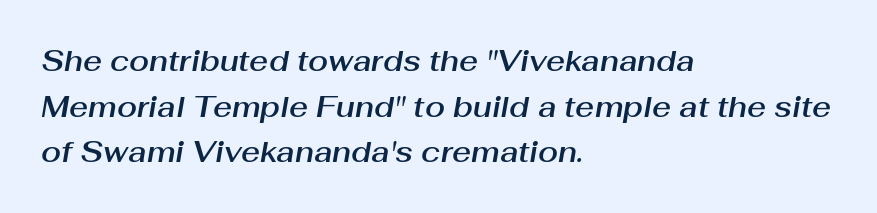
{"italic": "yes", "lean": "right", "slant_degrees": 10, "width": "normal", "stroke_contrast": "medium", "x_height": "medium", "monospaced": "no", "underline": "no", "align": "left", "line_spacing": "normal", "line_spacing_ratio": 1.57, "letter_spacing": "normal", "letter_spacing_em": 0.0, "glyph_px": 29}
